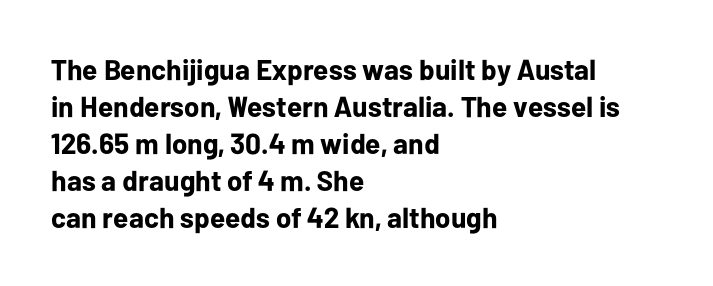
Q: Is the text bold? A: Yes.
Q: Is the text italic (slanted)? A: No, it is upright.
Q: Is the typeface a serif or a sans-serif typeface? A: Sans-serif.
Q: Is the text underlined? A: No.
Q: How is the paragraph aligned? A: Left-aligned.
Q: Is the spacing between letters normal or unusually wide? A: Normal.
Q: Is the spacing between lines tight, normal or loose? A: Normal.
Q: Width (condensed, normal, or wide)? A: Normal.
Q: Stroke contrast? A: Low.
Q: x-height? A: Medium.
Q: Monospaced? A: No.
